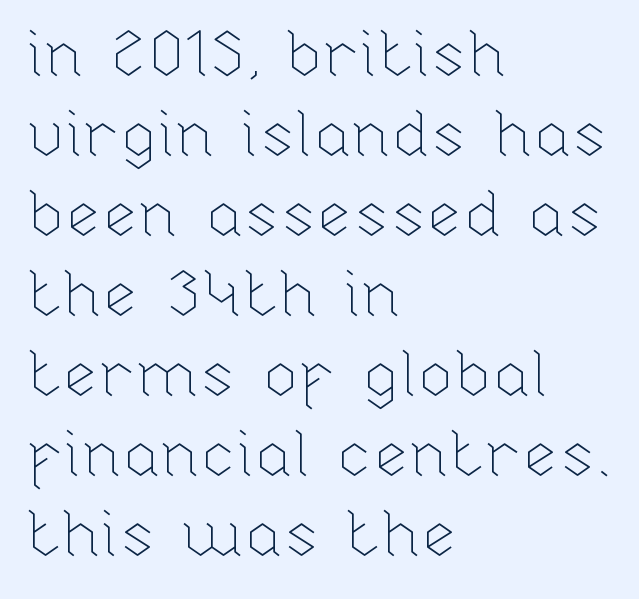
Q: Is the text bold? A: No.
Q: Is the text italic (slanted)? A: No, it is upright.
Q: Is the text underlined? A: No.
Q: How is the paragraph aligned? A: Left-aligned.
Q: Is the spacing between letters normal or unusually wide? A: Normal.
Q: Width (condensed, normal, or wide)? A: Normal.
Q: Stroke contrast? A: Low.
Q: x-height? A: Medium.
Q: Monospaced? A: No.
